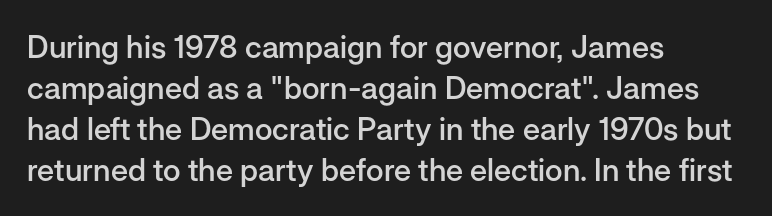
Q: Is the text bold? A: Semi-bold.
Q: Is the text italic (slanted)? A: No, it is upright.
Q: Is the typeface a serif or a sans-serif typeface? A: Sans-serif.
Q: Is the text underlined? A: No.
Q: How is the paragraph aligned? A: Left-aligned.
Q: Is the spacing between letters normal or unusually wide? A: Normal.
Q: Is the spacing between lines tight, normal or loose? A: Normal.
Q: Width (condensed, normal, or wide)? A: Normal.
Q: Stroke contrast? A: Low.
Q: x-height? A: Medium.
Q: Monospaced? A: No.
